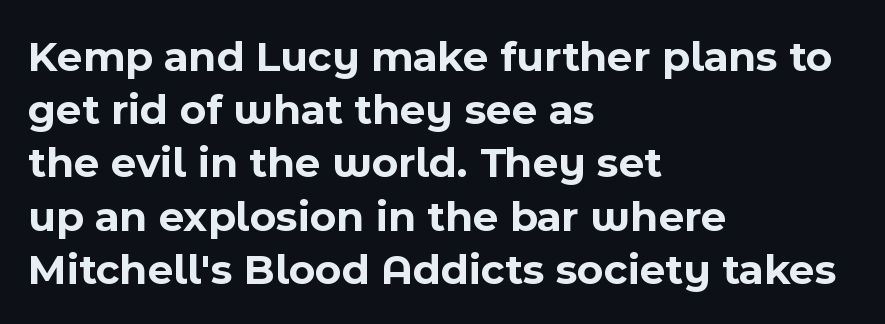
Q: Is the text bold? A: Yes.
Q: Is the text italic (slanted)? A: No, it is upright.
Q: Is the typeface a serif or a sans-serif typeface? A: Sans-serif.
Q: Is the text underlined? A: No.
Q: How is the paragraph aligned? A: Left-aligned.
Q: Is the spacing between letters normal or unusually wide? A: Normal.
Q: Width (condensed, normal, or wide)? A: Normal.
Q: x-height? A: Medium.
Q: Monospaced? A: No.
